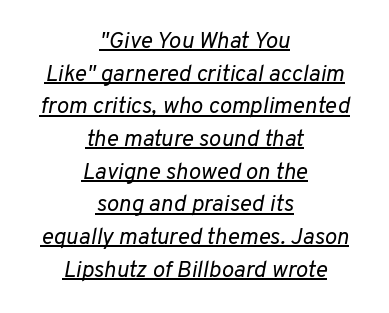
Q: Is the text bold? A: No.
Q: Is the text italic (slanted)? A: Yes, it leans right by about 10 degrees.
Q: Is the text underlined? A: Yes.
Q: How is the paragraph aligned? A: Centered.
Q: Is the spacing between letters normal or unusually wide? A: Normal.
Q: Is the spacing between lines tight, normal or loose? A: Normal.
